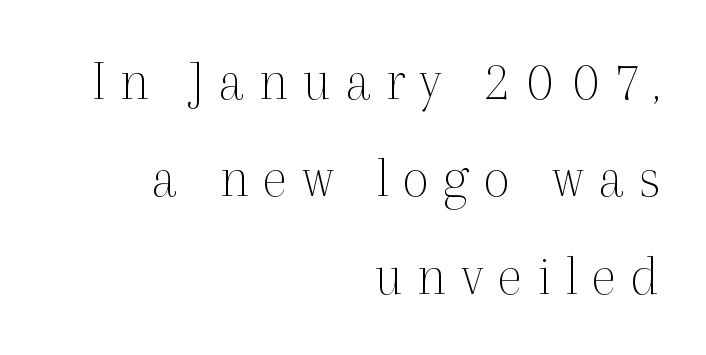
Note: serifs present on the glyphs. Do the letters lean? They stand straight. Weight: in the light-to-regular range. Glance below the letters and you will spot only blank space. Think of a printed novel: that variable character pitch is what you see here.
